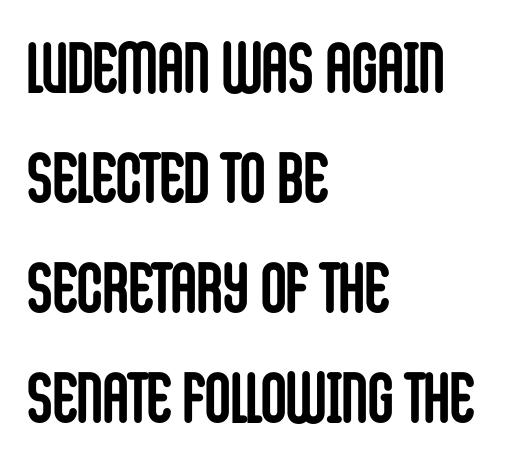
The image shows 71 px semibold, condensed sans-serif type, upright; set left-aligned, normal line spacing (1.55x), normal letter spacing, not underlined; low stroke contrast and a large x-height.
